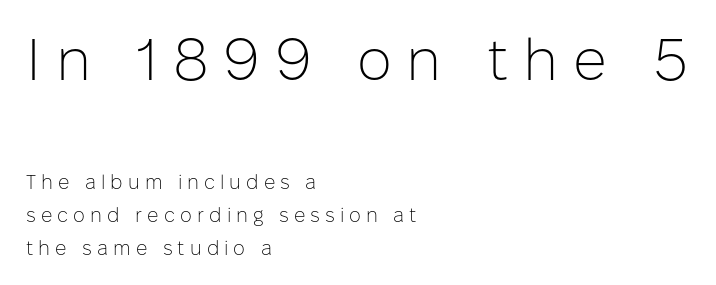
The image shows 59 px light sans-serif type, upright; set left-aligned, normal line spacing (1.65x), unusually wide letter spacing (+0.25 em), not underlined; the first (top) block is 2.95x larger; low stroke contrast and a medium x-height.
